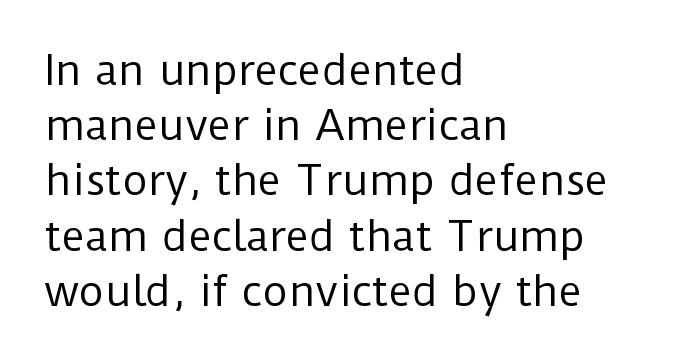
On a weight scale, this lands at 450 or below. Examine the stroke ends and you'll find no serifs. These lines are rendered in a variable-pitch font. Underline: absent.
